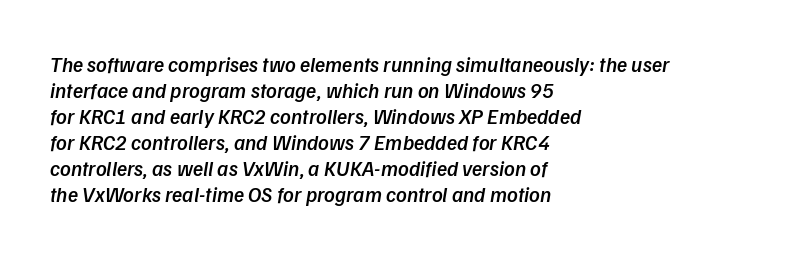
Q: Is the text bold? A: Semi-bold.
Q: Is the text italic (slanted)? A: Yes, it leans right by about 9 degrees.
Q: Is the text underlined? A: No.
Q: How is the paragraph aligned? A: Left-aligned.
Q: Is the spacing between letters normal or unusually wide? A: Normal.
